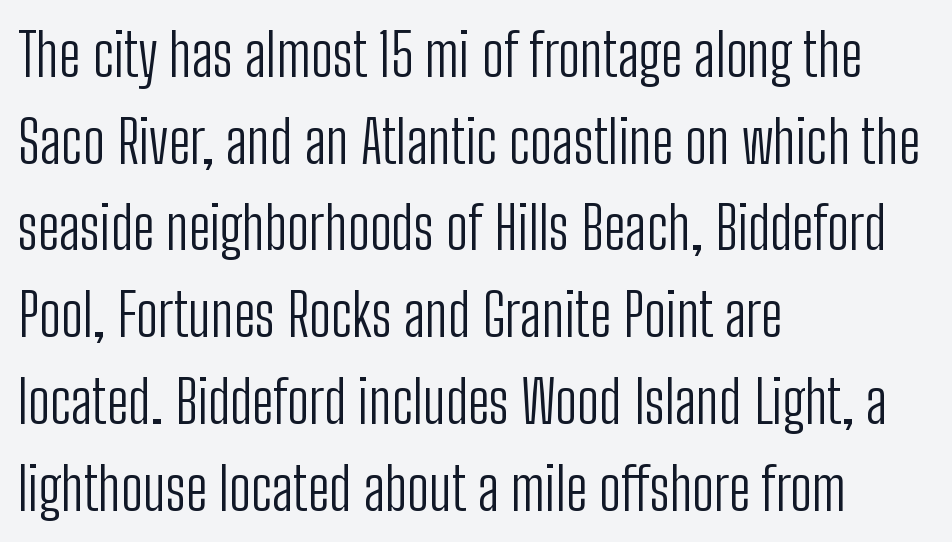
{"serif": "no", "italic": "no", "bold": "no", "weight": "light", "width": "condensed", "stroke_contrast": "low", "x_height": "medium", "monospaced": "no", "underline": "no", "align": "left", "line_spacing": "normal", "line_spacing_ratio": 1.47, "letter_spacing": "normal", "letter_spacing_em": 0.0, "glyph_px": 59}
